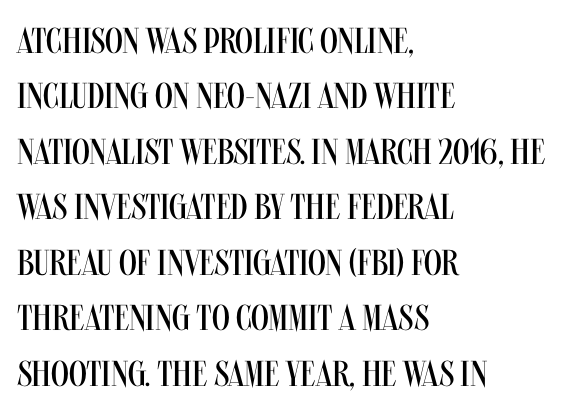
{"serif": "no", "italic": "no", "bold": "no", "weight": "regular", "width": "condensed", "stroke_contrast": "medium", "x_height": "large", "monospaced": "no", "underline": "no", "align": "left", "line_spacing": "normal", "line_spacing_ratio": 1.54, "letter_spacing": "normal", "letter_spacing_em": 0.0, "glyph_px": 36}
